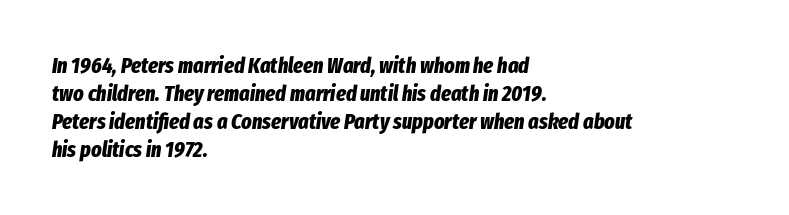
Q: Is the text bold? A: Yes.
Q: Is the text italic (slanted)? A: Yes, it leans right by about 8 degrees.
Q: Is the text underlined? A: No.
Q: How is the paragraph aligned? A: Left-aligned.
Q: Is the spacing between letters normal or unusually wide? A: Normal.
Q: Is the spacing between lines tight, normal or loose? A: Normal.
